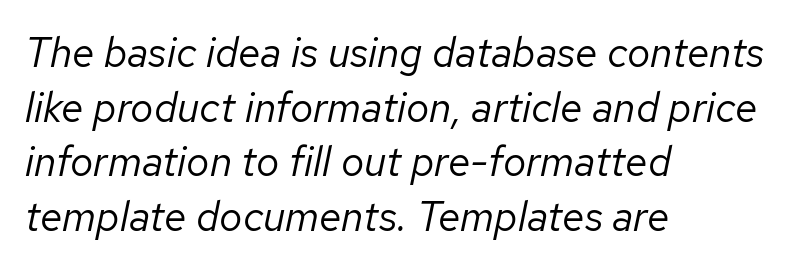
Q: Is the text bold? A: No.
Q: Is the text italic (slanted)? A: Yes, it leans right by about 12 degrees.
Q: Is the text underlined? A: No.
Q: How is the paragraph aligned? A: Left-aligned.
Q: Is the spacing between letters normal or unusually wide? A: Normal.
Q: Is the spacing between lines tight, normal or loose? A: Normal.
Q: Width (condensed, normal, or wide)? A: Normal.
Q: Stroke contrast? A: Low.
Q: x-height? A: Medium.
Q: Monospaced? A: No.
